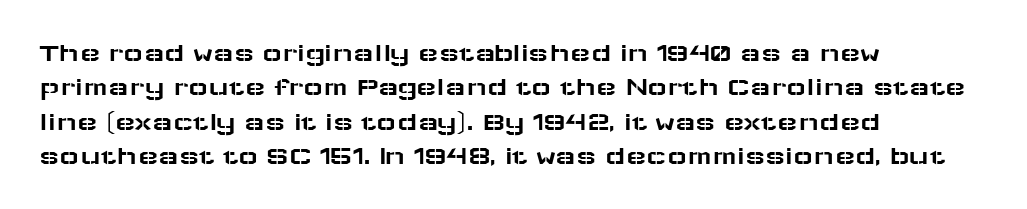
The image shows 27 px text type, upright; set left-aligned, normal line spacing (1.27x), normal letter spacing, not underlined.
